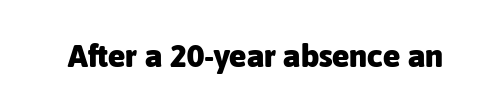
{"serif": "no", "italic": "no", "bold": "yes", "weight": "heavy", "width": "normal", "stroke_contrast": "low", "x_height": "medium", "monospaced": "no", "underline": "no", "letter_spacing": "normal", "letter_spacing_em": 0.0, "glyph_px": 32}
